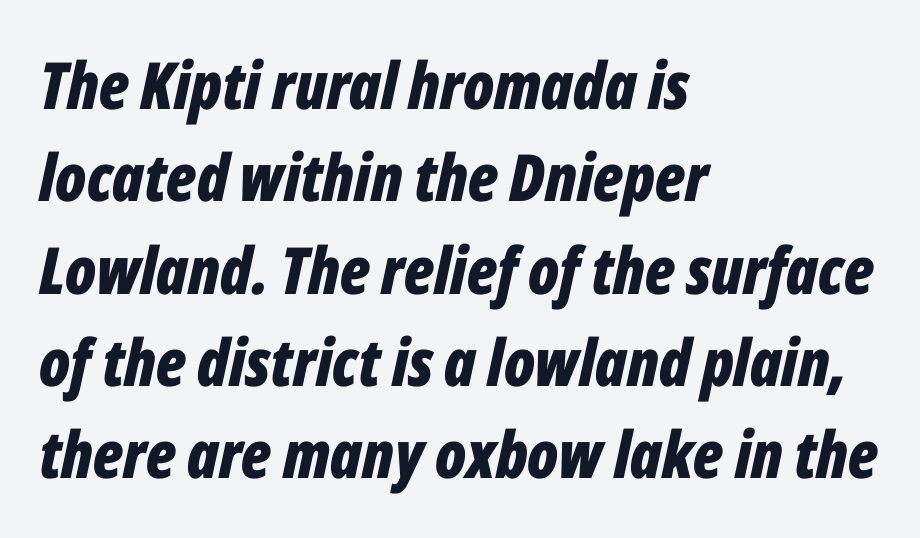
Q: Is the text bold? A: Yes.
Q: Is the text italic (slanted)? A: Yes, it leans right by about 12 degrees.
Q: Is the text underlined? A: No.
Q: How is the paragraph aligned? A: Left-aligned.
Q: Is the spacing between letters normal or unusually wide? A: Normal.
Q: Is the spacing between lines tight, normal or loose? A: Normal.
Q: Width (condensed, normal, or wide)? A: Condensed.
Q: Stroke contrast? A: Low.
Q: x-height? A: Medium.
Q: Monospaced? A: No.
